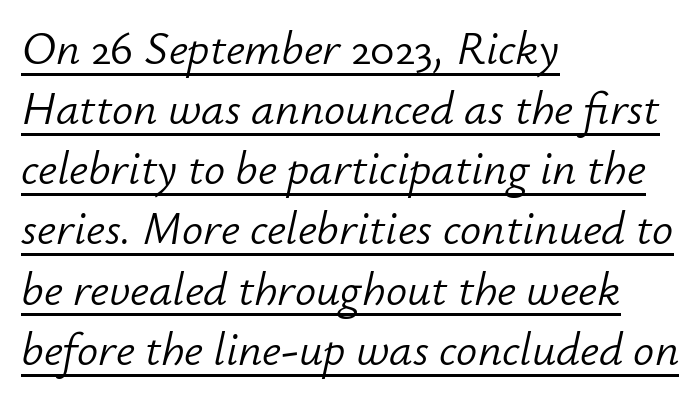
Q: Is the text bold? A: No.
Q: Is the text italic (slanted)? A: Yes, it leans right by about 12 degrees.
Q: Is the text underlined? A: Yes.
Q: How is the paragraph aligned? A: Left-aligned.
Q: Is the spacing between letters normal or unusually wide? A: Normal.
Q: Is the spacing between lines tight, normal or loose? A: Normal.
Q: Width (condensed, normal, or wide)? A: Normal.
Q: Stroke contrast? A: Low.
Q: x-height? A: Small.
Q: Monospaced? A: No.
